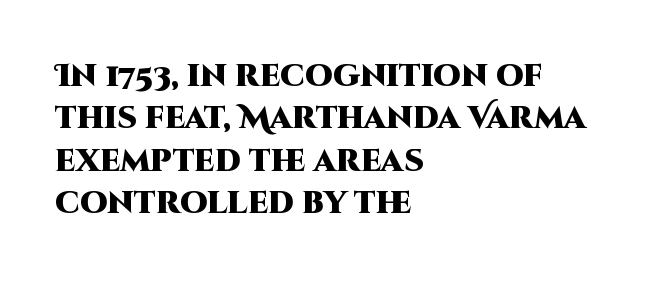
These lines keep a tight, regular rhythm from letter to letter. In terms of posture, this sample is upright. Leading matches the norm, producing a regular column. All the whitespace from short lines collects on the right.
